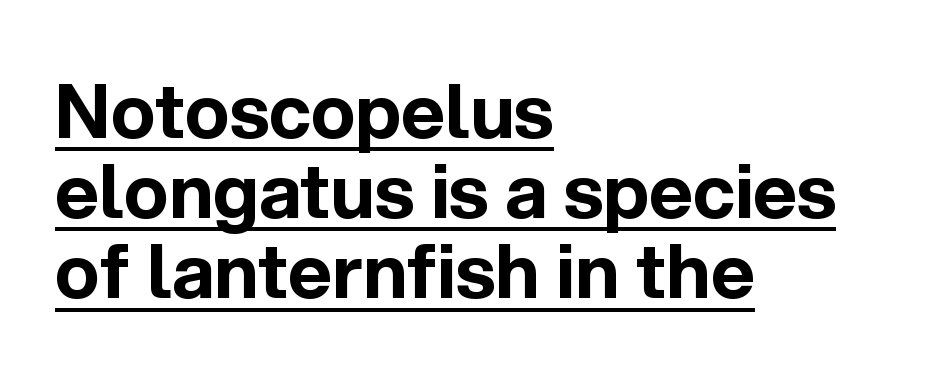
The font is running at its bold setting. Successive baselines arrive quickly, one right under another. Tracking value appears to be zero — textbook default spacing. I'd call this a sans setting — the letters go barefoot. This is the regular roman posture of the typeface. The glyphs are accompanied by a horizontal stroke just below them.
